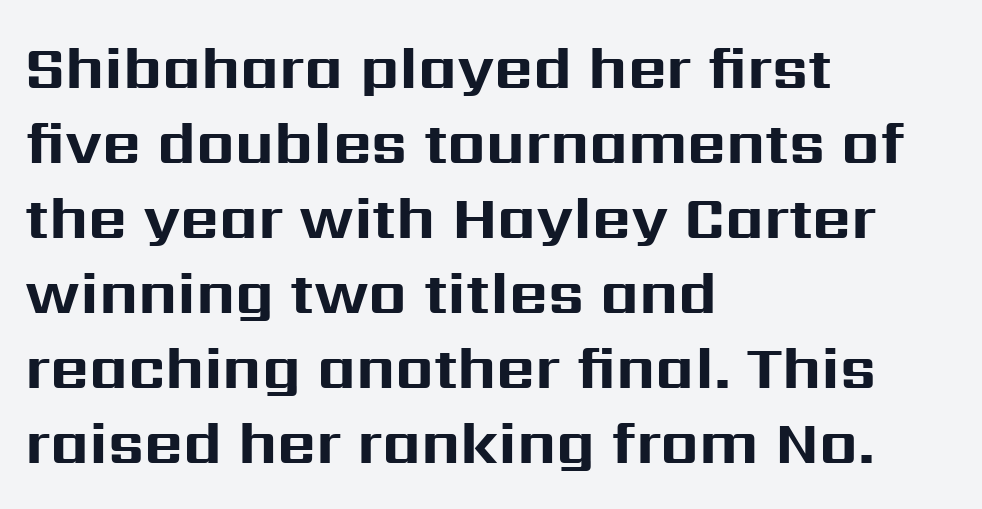
{"serif": "no", "italic": "no", "bold": "yes", "weight": "bold", "width": "normal", "stroke_contrast": "medium", "x_height": "medium", "monospaced": "no", "underline": "no", "align": "left", "line_spacing": "normal", "line_spacing_ratio": 1.25, "letter_spacing": "normal", "letter_spacing_em": 0.0, "glyph_px": 60}
